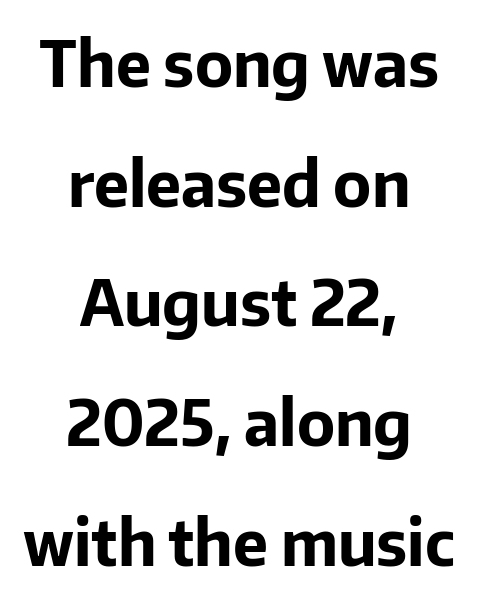
{"serif": "no", "italic": "no", "bold": "yes", "weight": "bold", "width": "normal", "stroke_contrast": "low", "x_height": "medium", "monospaced": "no", "underline": "no", "align": "center", "line_spacing": "loose", "line_spacing_ratio": 1.9, "letter_spacing": "normal", "letter_spacing_em": 0.0, "glyph_px": 63}
